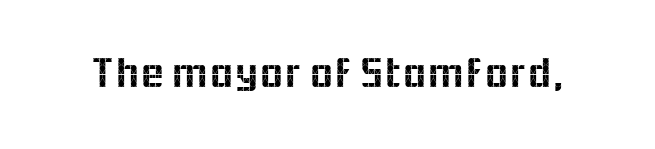
The typeface chosen for these lines omits serifs. Underlining? Definitely not there. A typesetter would call this proportional, since set widths differ per character. The font's upright variant was chosen for this text. Tracking value appears to be zero — textbook default spacing.
